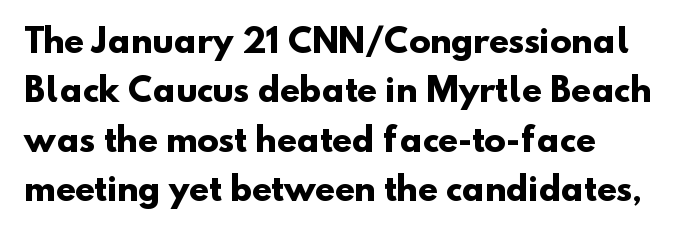
The image shows 32 px heavy sans-serif type; set left-aligned, normal line spacing (1.54x), normal letter spacing, not underlined; low stroke contrast and a small x-height.
